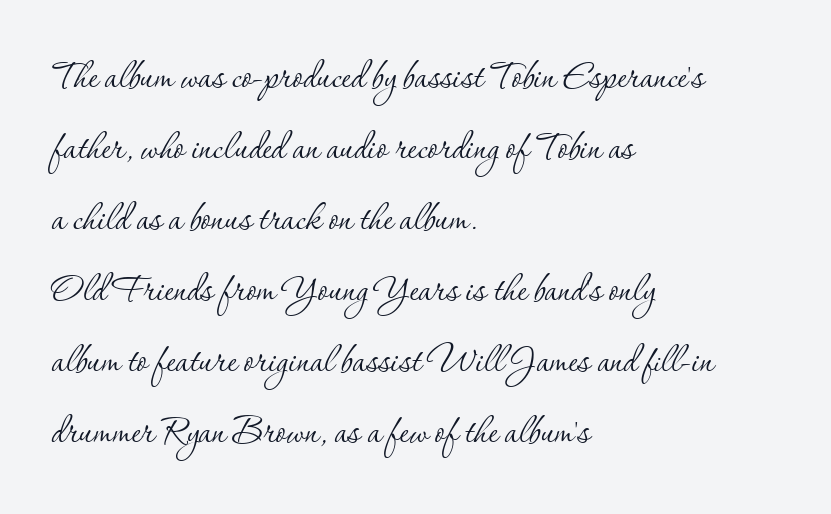
The type family on display is of the serif kind. The paragraph shown leans on its left margin. The rendering uses a moderate line-height, typical for paragraphs. Lines of text with bare space underneath. The letterforms sit shoulder to shoulder at normal distance.
